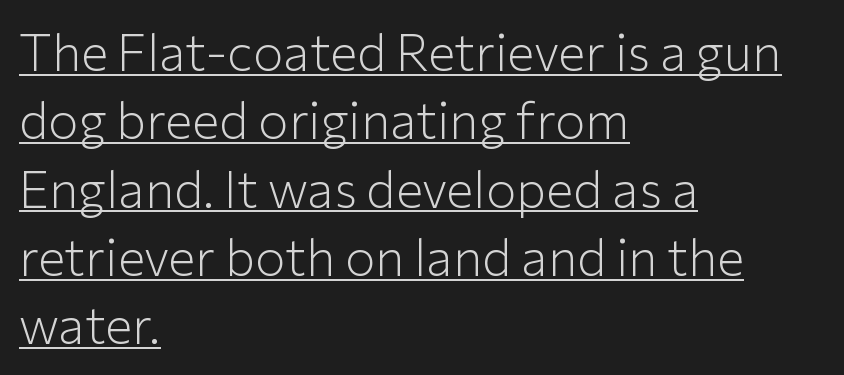
{"serif": "no", "italic": "no", "bold": "no", "weight": "light", "width": "normal", "stroke_contrast": "low", "x_height": "medium", "monospaced": "no", "underline": "yes", "align": "left", "line_spacing": "normal", "line_spacing_ratio": 1.34, "letter_spacing": "normal", "letter_spacing_em": 0.0, "glyph_px": 51}
